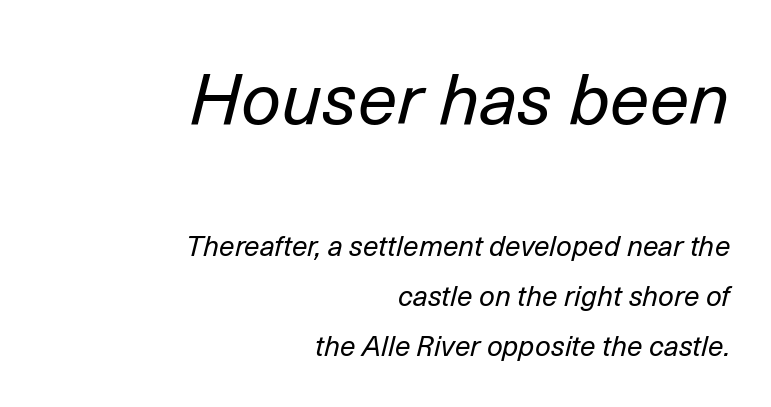
{"italic": "yes", "lean": "right", "slant_degrees": 14, "bold": "no", "weight": "regular", "width": "normal", "stroke_contrast": "low", "x_height": "medium", "monospaced": "no", "underline": "no", "align": "right", "line_spacing_ratio": 1.77, "letter_spacing": "normal", "letter_spacing_em": 0.0, "larger_block": "first", "size_ratio": 2.54, "glyph_px": 71}
